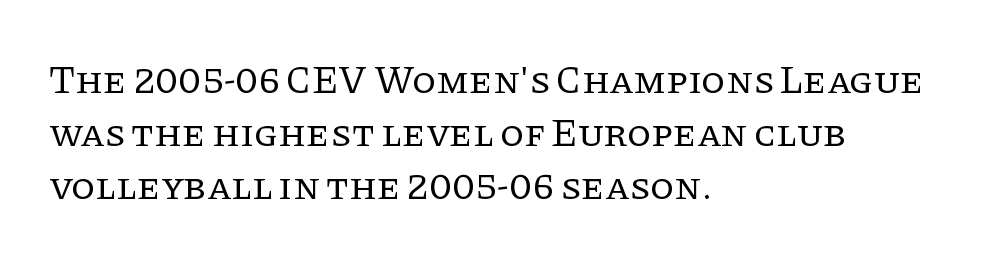
Q: Is the text bold? A: No.
Q: Is the text italic (slanted)? A: No, it is upright.
Q: Is the typeface a serif or a sans-serif typeface? A: Serif.
Q: Is the text underlined? A: No.
Q: How is the paragraph aligned? A: Left-aligned.
Q: Is the spacing between letters normal or unusually wide? A: Normal.
Q: Is the spacing between lines tight, normal or loose? A: Normal.
Q: Width (condensed, normal, or wide)? A: Normal.
Q: Stroke contrast? A: Low.
Q: x-height? A: Large.
Q: Monospaced? A: No.
